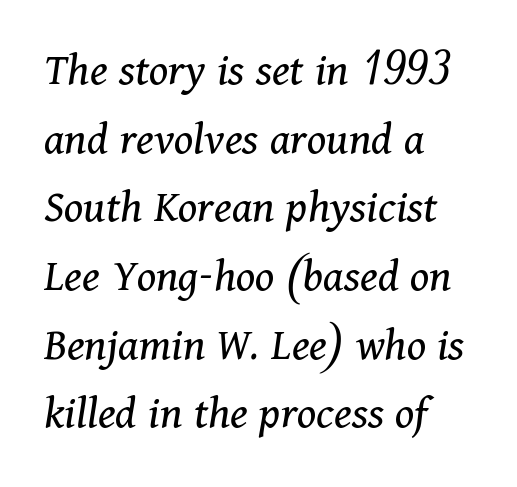
Q: Is the text bold? A: No.
Q: Is the text italic (slanted)? A: Yes, it leans right by about 11 degrees.
Q: Is the typeface a serif or a sans-serif typeface? A: Serif.
Q: Is the text underlined? A: No.
Q: How is the paragraph aligned? A: Left-aligned.
Q: Is the spacing between letters normal or unusually wide? A: Normal.
Q: Is the spacing between lines tight, normal or loose? A: Normal.
Q: Width (condensed, normal, or wide)? A: Normal.
Q: Stroke contrast? A: Medium.
Q: x-height? A: Medium.
Q: Monospaced? A: No.
